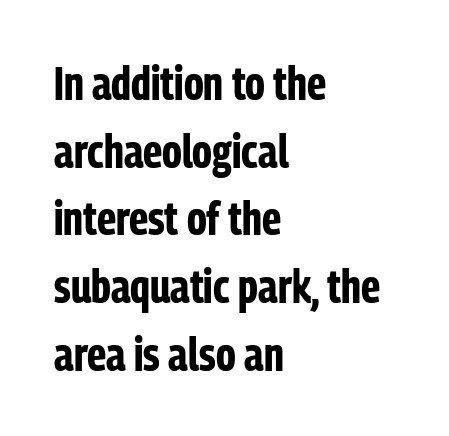
The image shows 47 px bold, condensed sans-serif type, upright; set left-aligned, normal line spacing (1.44x), normal letter spacing, not underlined; low stroke contrast and a medium x-height.
